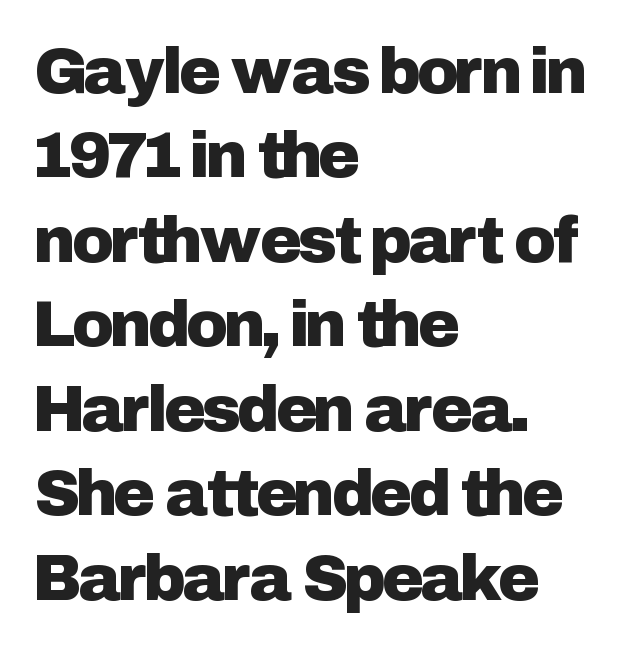
This is the regular roman posture of the typeface. To sum up the face: it is a sans, with no serifs. The gap between lines stays unmarked. Is this a fixed-width face? No — the glyphs have proportional, varying widths. A typesetter would call this zero additional tracking.
